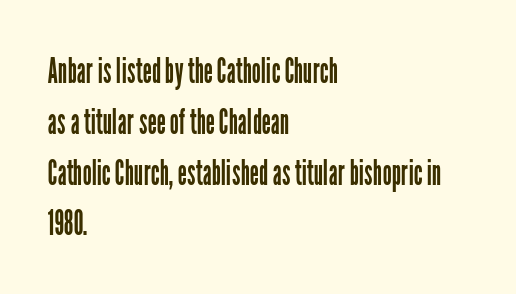
Q: Is the text bold? A: No.
Q: Is the text italic (slanted)? A: No, it is upright.
Q: Is the typeface a serif or a sans-serif typeface? A: Sans-serif.
Q: Is the text underlined? A: No.
Q: How is the paragraph aligned? A: Left-aligned.
Q: Is the spacing between letters normal or unusually wide? A: Normal.
Q: Is the spacing between lines tight, normal or loose? A: Normal.
Q: Width (condensed, normal, or wide)? A: Condensed.
Q: Stroke contrast? A: Low.
Q: x-height? A: Medium.
Q: Monospaced? A: No.
